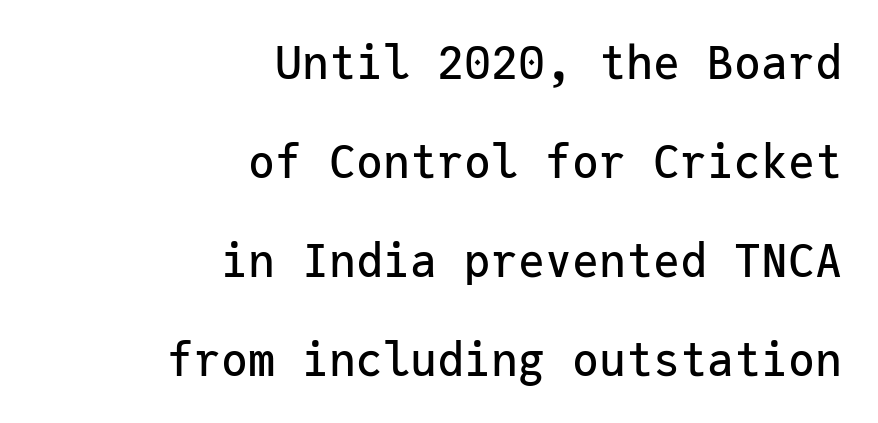
Q: Is the text italic (slanted)? A: No, it is upright.
Q: Is the typeface a serif or a sans-serif typeface? A: Sans-serif.
Q: Is the text underlined? A: No.
Q: How is the paragraph aligned? A: Right-aligned.
Q: Is the spacing between letters normal or unusually wide? A: Normal.
Q: Is the spacing between lines tight, normal or loose? A: Loose.
Q: Width (condensed, normal, or wide)? A: Normal.
Q: Stroke contrast? A: Low.
Q: x-height? A: Medium.
Q: Monospaced? A: Yes.
